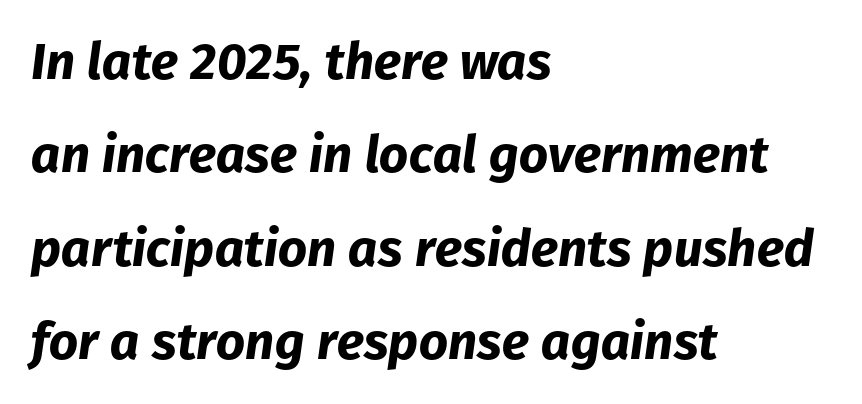
The image shows 51 px bold type, italic (leaning right); set left-aligned, line spacing 1.83x, normal letter spacing, not underlined; low stroke contrast and a medium x-height.
